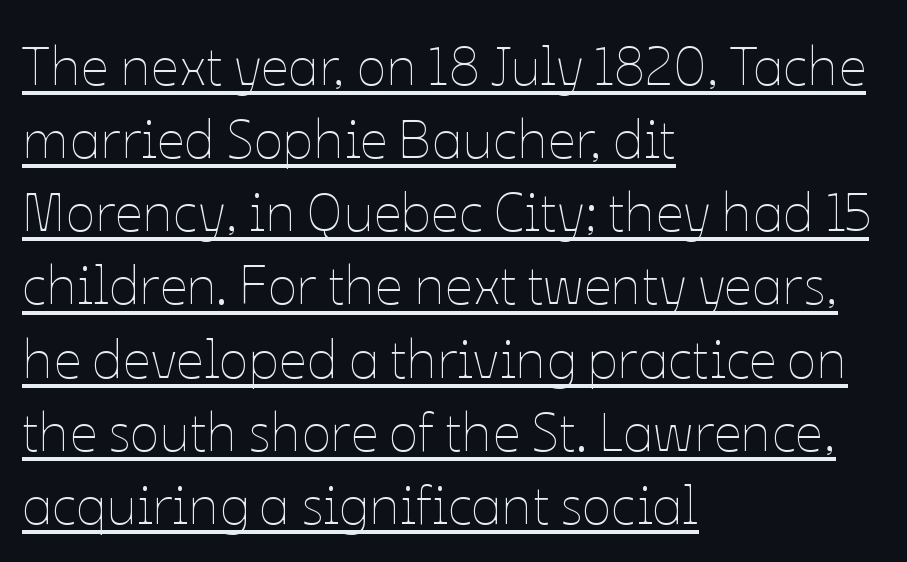
Q: Is the text bold? A: No.
Q: Is the text italic (slanted)? A: No, it is upright.
Q: Is the text underlined? A: Yes.
Q: How is the paragraph aligned? A: Left-aligned.
Q: Is the spacing between letters normal or unusually wide? A: Normal.
Q: Is the spacing between lines tight, normal or loose? A: Normal.
Q: Width (condensed, normal, or wide)? A: Normal.
Q: Stroke contrast? A: Low.
Q: x-height? A: Medium.
Q: Monospaced? A: No.
